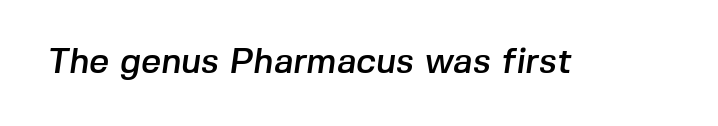
The letters advance in unequal steps, a hallmark of proportional type. Nobody drew a line under any word here. Glyph-to-glyph distance matches everyday printed text. The font family rendered here belongs to the sans-serif group.
